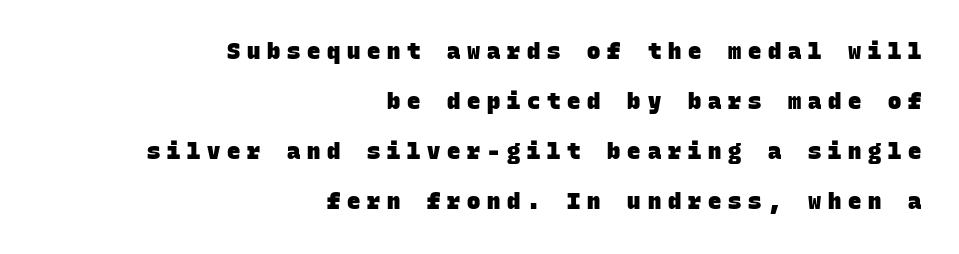
Q: Is the text bold? A: Yes.
Q: Is the text underlined? A: No.
Q: How is the paragraph aligned? A: Right-aligned.
Q: Is the spacing between letters normal or unusually wide? A: Unusually wide.
Q: Is the spacing between lines tight, normal or loose? A: Loose.
